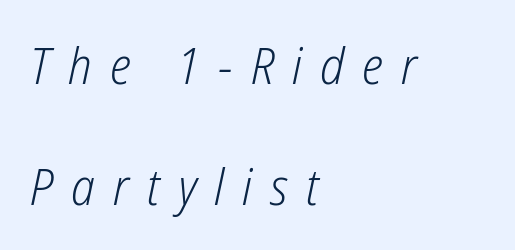
{"italic": "yes", "lean": "right", "slant_degrees": 12, "bold": "no", "weight": "light", "width": "condensed", "stroke_contrast": "low", "x_height": "medium", "monospaced": "no", "underline": "no", "align": "left", "line_spacing": "loose", "line_spacing_ratio": 2.42, "letter_spacing": "wide", "letter_spacing_em": 0.36, "glyph_px": 50}
